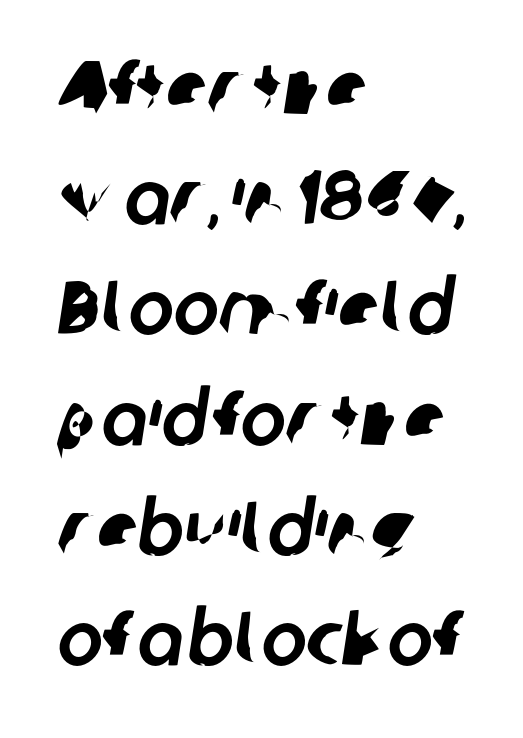
Q: Is the typeface a serif or a sans-serif typeface? A: Sans-serif.
Q: Is the text underlined? A: No.
Q: How is the paragraph aligned? A: Left-aligned.
Q: Is the spacing between letters normal or unusually wide? A: Normal.
Q: Is the spacing between lines tight, normal or loose? A: Normal.
Q: Width (condensed, normal, or wide)? A: Normal.
Q: Stroke contrast? A: Low.
Q: x-height? A: Medium.
Q: Monospaced? A: No.
